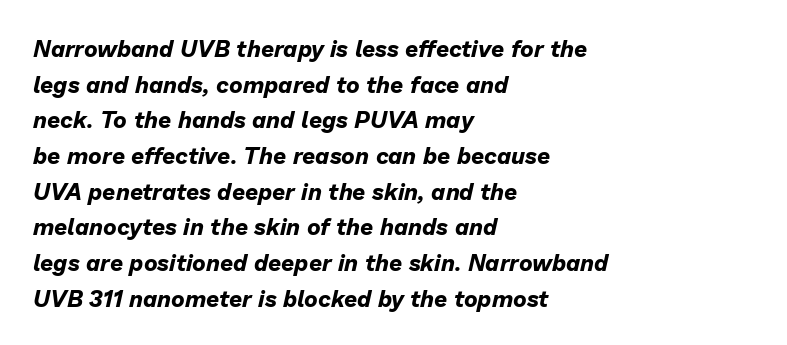
{"italic": "yes", "lean": "right", "slant_degrees": 13, "bold": "yes", "underline": "no", "align": "left", "line_spacing": "normal", "line_spacing_ratio": 1.55, "letter_spacing": "normal", "letter_spacing_em": 0.0, "glyph_px": 23}
